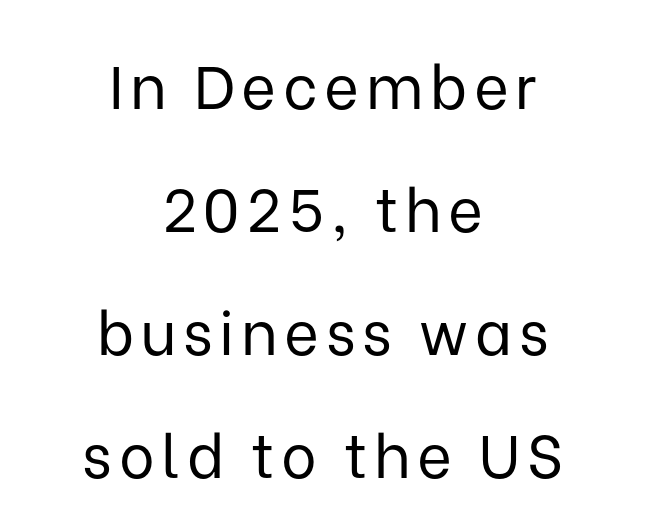
Q: Is the text bold? A: No.
Q: Is the text italic (slanted)? A: No, it is upright.
Q: Is the typeface a serif or a sans-serif typeface? A: Sans-serif.
Q: Is the text underlined? A: No.
Q: How is the paragraph aligned? A: Centered.
Q: Is the spacing between lines tight, normal or loose? A: Loose.
Q: Width (condensed, normal, or wide)? A: Normal.
Q: Stroke contrast? A: Low.
Q: x-height? A: Medium.
Q: Monospaced? A: No.
